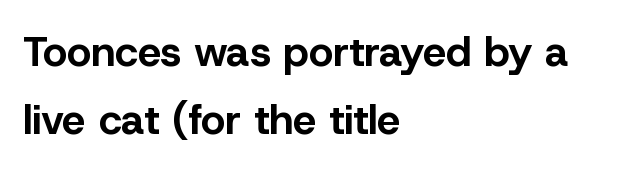
The image shows 42 px bold sans-serif type, upright; set left-aligned, normal line spacing (1.63x), normal letter spacing, not underlined; low stroke contrast and a medium x-height.
